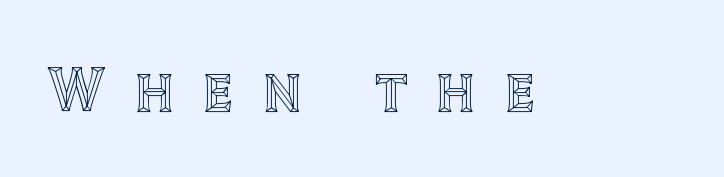
Q: Is the text italic (slanted)? A: No, it is upright.
Q: Is the text underlined? A: No.
Q: Is the spacing between letters normal or unusually wide? A: Unusually wide.
Q: Width (condensed, normal, or wide)? A: Normal.
Q: x-height? A: Large.
Q: Monospaced? A: No.
